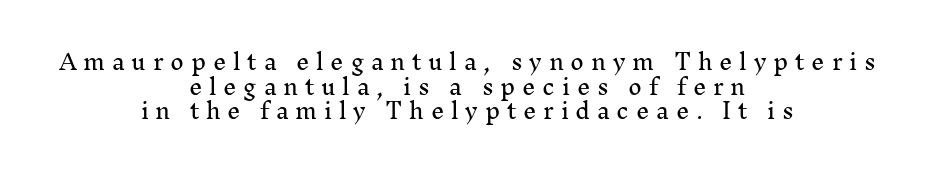
Rendered with straight, roman letterforms. Loose tracking; the words dissolve into strings of separated letters. Line starts and ends both wander, symmetrically. Descender tails drop into unmarked territory.
